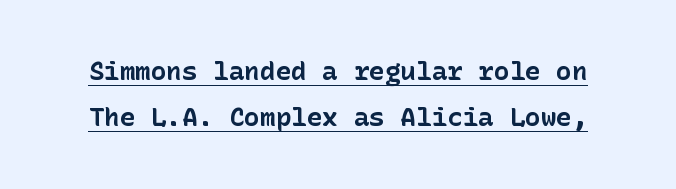
Q: Is the text bold? A: Yes.
Q: Is the text italic (slanted)? A: No, it is upright.
Q: Is the text underlined? A: Yes.
Q: Is the spacing between letters normal or unusually wide? A: Normal.
